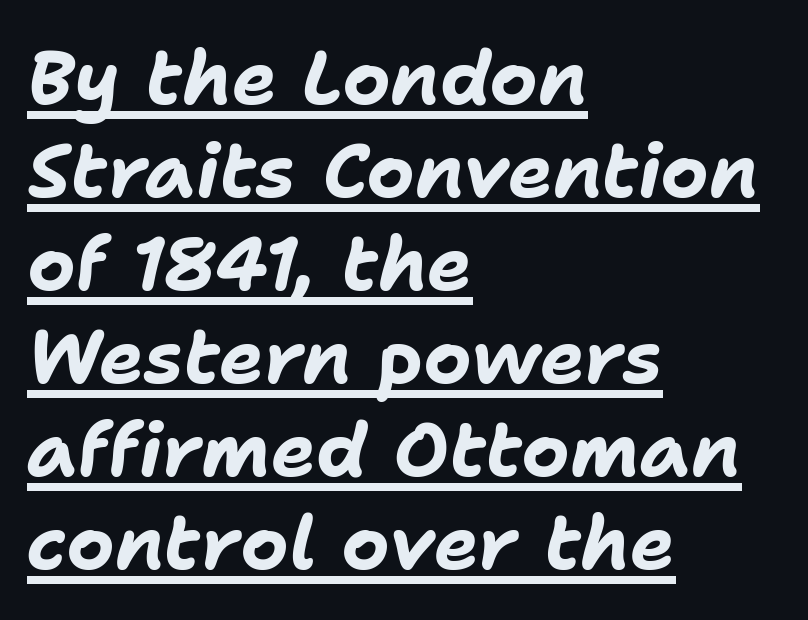
Q: Is the text bold? A: Yes.
Q: Is the text italic (slanted)? A: Yes, it leans right by about 11 degrees.
Q: Is the text underlined? A: Yes.
Q: How is the paragraph aligned? A: Left-aligned.
Q: Is the spacing between letters normal or unusually wide? A: Normal.
Q: Width (condensed, normal, or wide)? A: Normal.
Q: Stroke contrast? A: Low.
Q: x-height? A: Medium.
Q: Monospaced? A: No.
